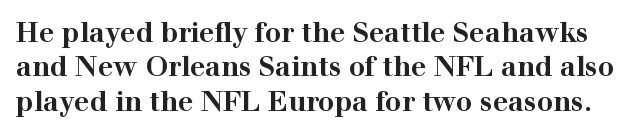
What weight is shown? A full bold with thick strokes. Glance below the letters and you will spot only blank space. The block of text has a typical density, with ordinary space between rows. Upright lettering throughout.
